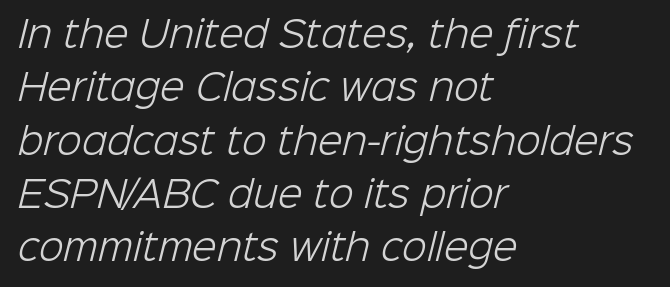
{"serif": "no", "bold": "no", "weight": "light", "width": "normal", "stroke_contrast": "low", "x_height": "medium", "monospaced": "no", "underline": "no", "align": "left", "line_spacing": "normal", "line_spacing_ratio": 1.48, "letter_spacing": "normal", "letter_spacing_em": 0.0, "glyph_px": 36}
